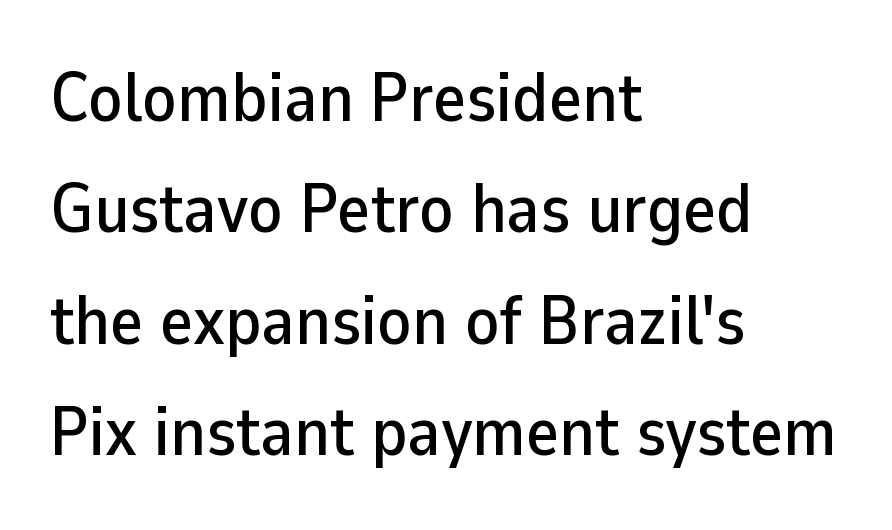
Q: Is the text italic (slanted)? A: No, it is upright.
Q: Is the typeface a serif or a sans-serif typeface? A: Sans-serif.
Q: Is the text underlined? A: No.
Q: How is the paragraph aligned? A: Left-aligned.
Q: Is the spacing between letters normal or unusually wide? A: Normal.
Q: Is the spacing between lines tight, normal or loose? A: Normal.
Q: Width (condensed, normal, or wide)? A: Normal.
Q: Stroke contrast? A: Low.
Q: x-height? A: Medium.
Q: Monospaced? A: No.
